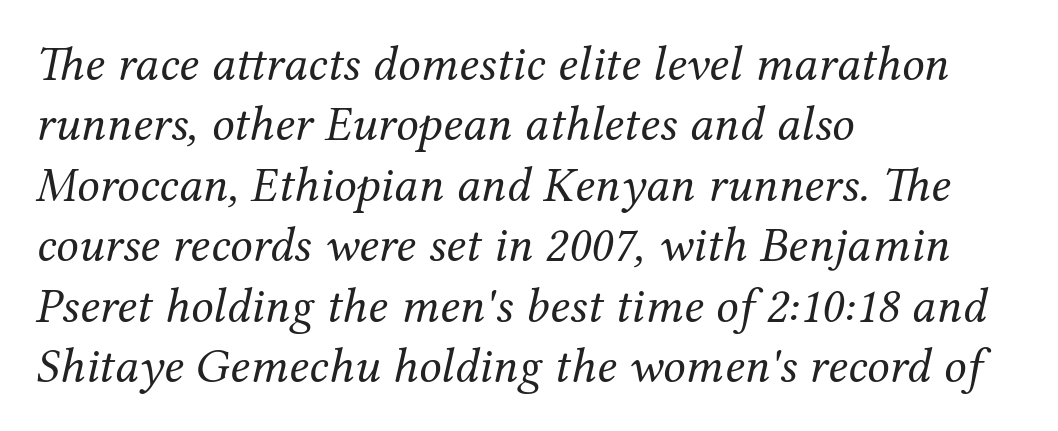
The image shows 50 px regular-weight serif type, italic (leaning right); set left-aligned, line spacing 1.21x, normal letter spacing, not underlined; medium stroke contrast and a medium x-height.
